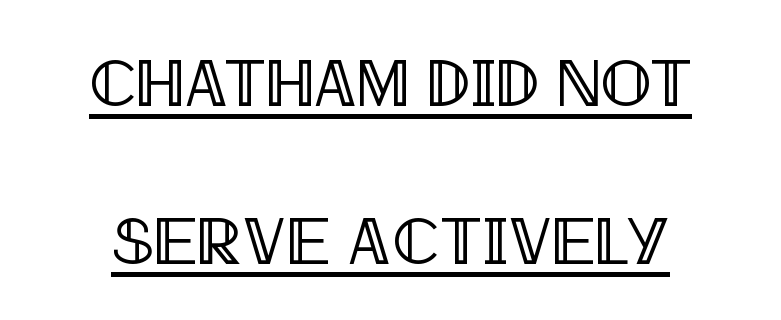
Q: Is the text italic (slanted)? A: No, it is upright.
Q: Is the text underlined? A: Yes.
Q: Is the spacing between letters normal or unusually wide? A: Normal.
Q: Is the spacing between lines tight, normal or loose? A: Loose.
Q: Width (condensed, normal, or wide)? A: Condensed.
Q: x-height? A: Large.
Q: Monospaced? A: No.
